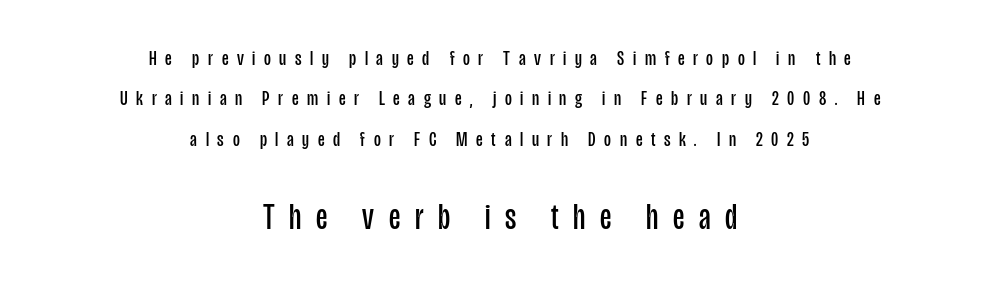
Q: Is the text bold? A: No.
Q: Is the text italic (slanted)? A: No, it is upright.
Q: Is the typeface a serif or a sans-serif typeface? A: Sans-serif.
Q: Is the text underlined? A: No.
Q: How is the paragraph aligned? A: Centered.
Q: Is the spacing between letters normal or unusually wide? A: Unusually wide.
Q: Is the spacing between lines tight, normal or loose? A: Loose.
Q: Which block of text is set in a larger size, the first (top) or the second (bottom)? A: The second (bottom) one.
Q: Width (condensed, normal, or wide)? A: Condensed.
Q: Stroke contrast? A: Low.
Q: x-height? A: Large.
Q: Monospaced? A: No.
